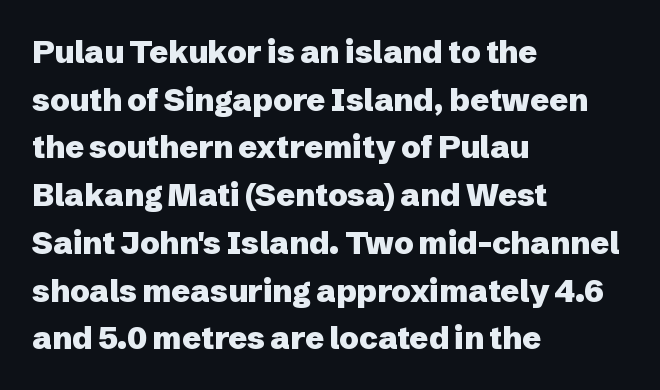
The letters stand straight up with perfectly vertical stems. This block has exactly the height ordinary leading produces. The letterforms sit shoulder to shoulder at normal distance. Letterform terminals end flat and unadorned throughout the passage. Emphasis by weight is at full strength: bold. Do the characters align in a grid? No, the font is proportional.
